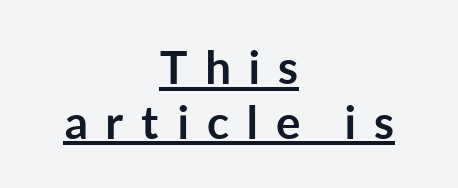
Q: Is the text bold? A: Yes.
Q: Is the text italic (slanted)? A: No, it is upright.
Q: Is the typeface a serif or a sans-serif typeface? A: Sans-serif.
Q: Is the text underlined? A: Yes.
Q: How is the paragraph aligned? A: Centered.
Q: Is the spacing between letters normal or unusually wide? A: Unusually wide.
Q: Width (condensed, normal, or wide)? A: Normal.
Q: Stroke contrast? A: Low.
Q: x-height? A: Medium.
Q: Monospaced? A: No.
